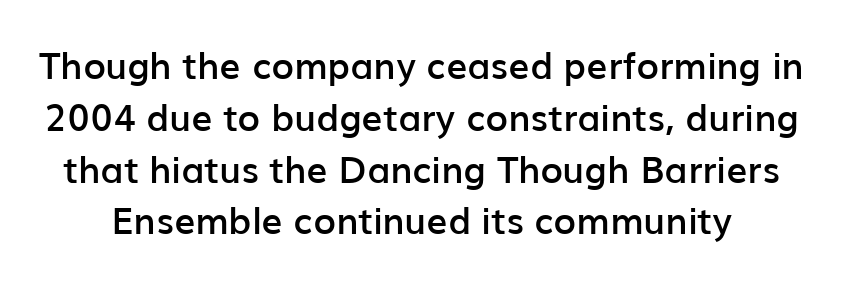
Q: Is the text bold? A: Semi-bold.
Q: Is the text italic (slanted)? A: No, it is upright.
Q: Is the typeface a serif or a sans-serif typeface? A: Sans-serif.
Q: Is the text underlined? A: No.
Q: Is the spacing between letters normal or unusually wide? A: Normal.
Q: Is the spacing between lines tight, normal or loose? A: Normal.
Q: Width (condensed, normal, or wide)? A: Normal.
Q: Stroke contrast? A: Low.
Q: x-height? A: Medium.
Q: Monospaced? A: No.
